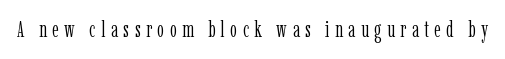
Vertical strokes here are truly vertical. The words here are not underlined. Glyph-to-glyph distance is far greater than everyday printed text. Letters have the restrained weight of plain body copy at most.
